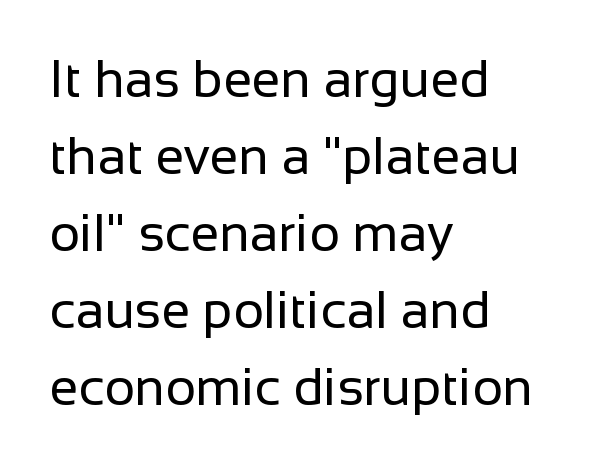
Q: Is the text bold? A: No.
Q: Is the text italic (slanted)? A: No, it is upright.
Q: Is the typeface a serif or a sans-serif typeface? A: Sans-serif.
Q: Is the text underlined? A: No.
Q: How is the paragraph aligned? A: Left-aligned.
Q: Is the spacing between letters normal or unusually wide? A: Normal.
Q: Is the spacing between lines tight, normal or loose? A: Normal.
Q: Width (condensed, normal, or wide)? A: Normal.
Q: Stroke contrast? A: Low.
Q: x-height? A: Medium.
Q: Monospaced? A: No.
